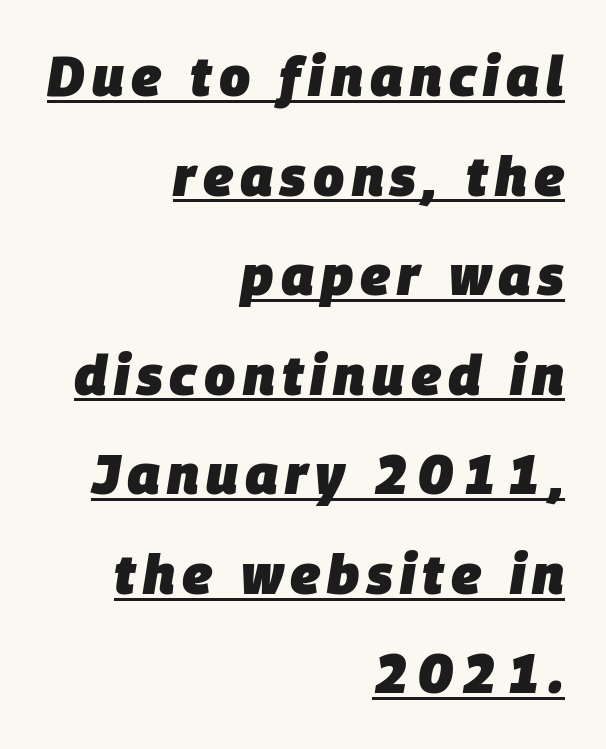
The image shows 55 px heavy type, italic (leaning right); set right-aligned, line spacing 1.81x, underlined; low stroke contrast and a large x-height.
